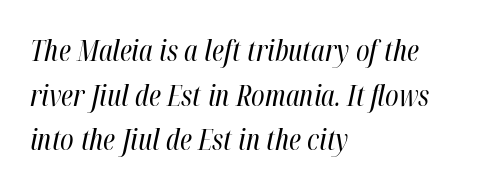
Character widths vary here, with narrow letters taking less room than wide ones. Interline gaps are of average width in this sample. Leftover space on each line is placed entirely after the last word. Tracking here is standard; glyphs follow each other at the usual distance. Stroke mass is kept to a normal reading level or below. Looking at the ascenders, they clearly lean.
